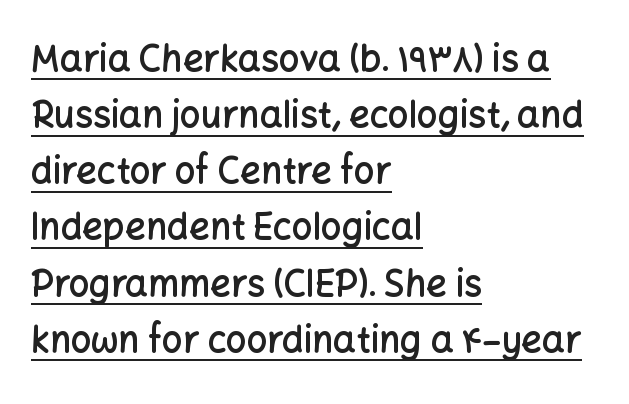
Q: Is the text bold? A: Semi-bold.
Q: Is the text italic (slanted)? A: No, it is upright.
Q: Is the typeface a serif or a sans-serif typeface? A: Sans-serif.
Q: Is the text underlined? A: Yes.
Q: How is the paragraph aligned? A: Left-aligned.
Q: Is the spacing between letters normal or unusually wide? A: Normal.
Q: Is the spacing between lines tight, normal or loose? A: Normal.
Q: Width (condensed, normal, or wide)? A: Normal.
Q: Stroke contrast? A: Low.
Q: x-height? A: Medium.
Q: Monospaced? A: No.
